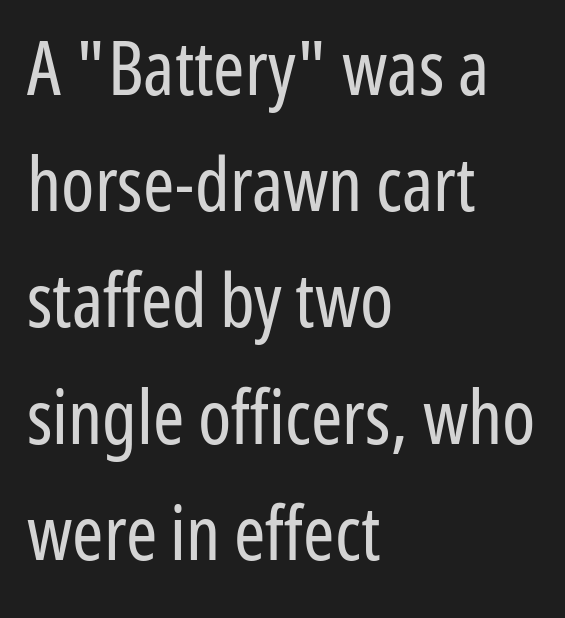
The image shows 75 px regular-weight, condensed sans-serif type, upright; set left-aligned, normal line spacing (1.55x), normal letter spacing, not underlined; low stroke contrast and a medium x-height.
